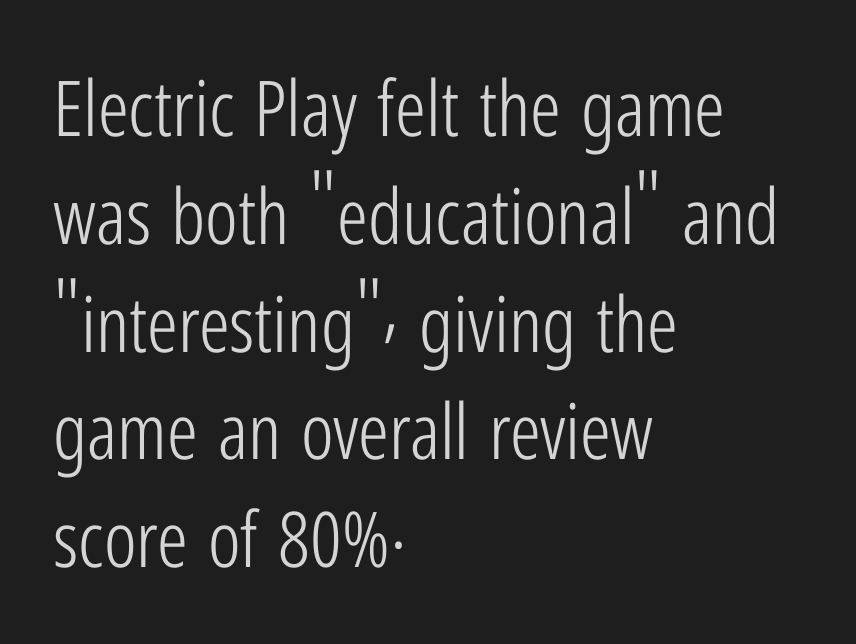
The image shows 77 px light, condensed sans-serif type, upright; set left-aligned, normal line spacing (1.4x), normal letter spacing, not underlined; low stroke contrast and a medium x-height.
